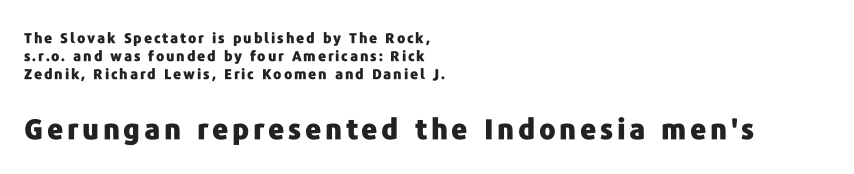
If you squint, the bottom block still reads clearly — it's the larger of the two. Leading: standard. The glyphs are unaccompanied by any horizontal stroke below them. A typesetter would call this proportional, since set widths differ per character. The letters carry no serifs — their stems end cleanly without finishing strokes.
